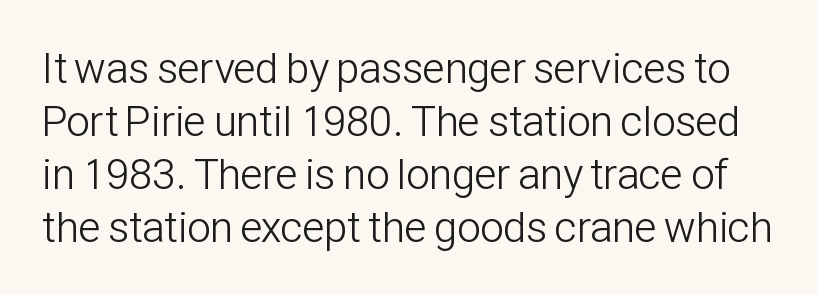
The image shows 43 px light, condensed sans-serif type, upright; set line spacing 1.23x, normal letter spacing, not underlined; low stroke contrast and a medium x-height.
